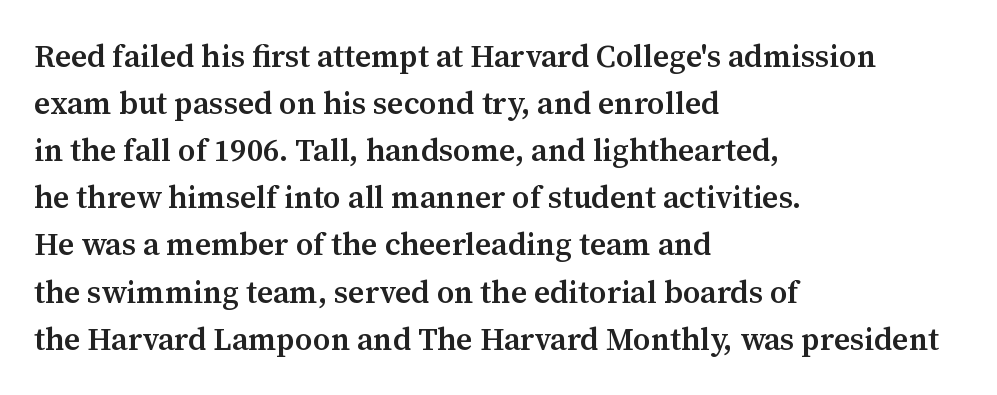
{"serif": "yes", "italic": "no", "bold": "semi", "weight": "semibold", "width": "normal", "stroke_contrast": "medium", "x_height": "medium", "monospaced": "no", "underline": "no", "align": "left", "line_spacing": "normal", "line_spacing_ratio": 1.52, "letter_spacing": "normal", "letter_spacing_em": 0.0, "glyph_px": 31}
